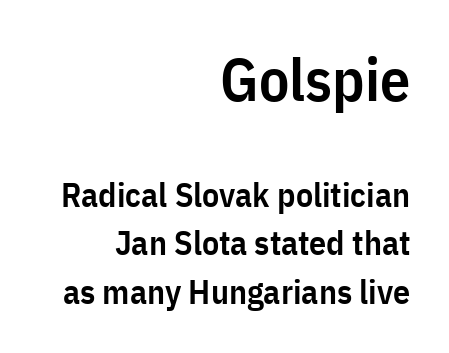
A student would notice the top passage is typeset larger than what follows. The face used here is rendered with its standard letterfit. Summary of weight: moderately heavy, a semibold. Character widths vary here, with narrow letters taking less room than wide ones. The lines sit at an ordinary, default distance from one another. This is the regular roman posture of the typeface.
